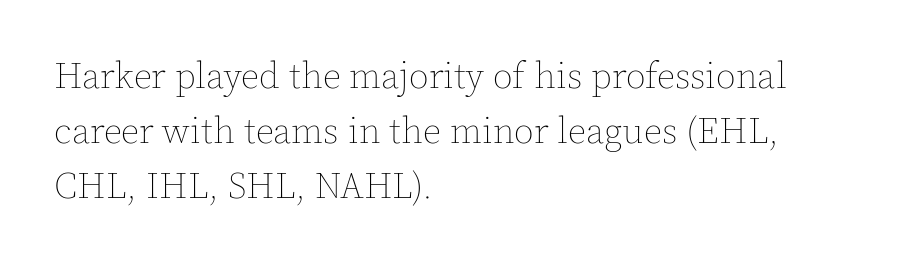
The rendering uses a moderate line-height, typical for paragraphs. Is this a heavy cut? Hardly; it is regular or lighter. Line beginnings align vertically; line endings do not. Glance below the letters and you will spot only blank space. You could call the tracking neutral — neither tight nor loose.
